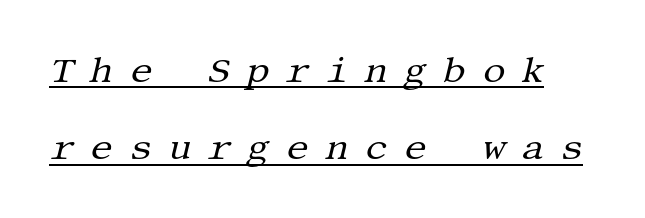
The image shows 36 px regular-weight serif type, italic (leaning right); set loose line spacing (2.15x), unusually wide letter spacing (+0.45 em), underlined; medium stroke contrast and a large x-height.
